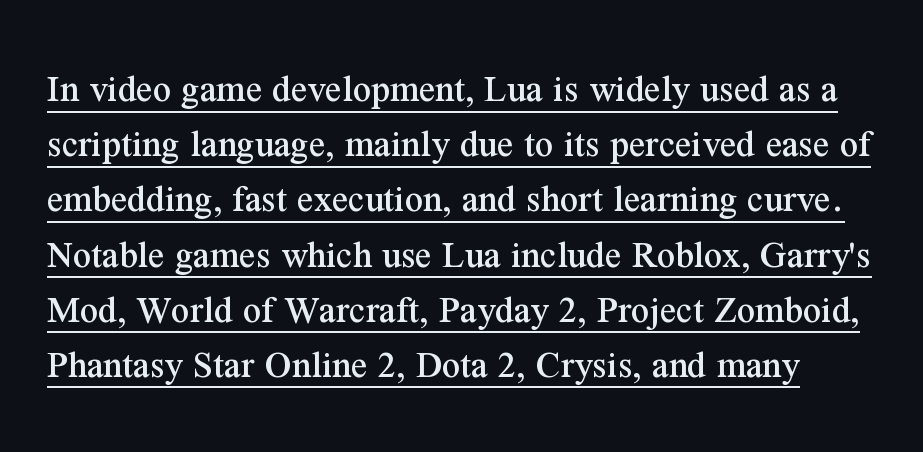
{"serif": "yes", "italic": "no", "width": "normal", "stroke_contrast": "medium", "x_height": "medium", "monospaced": "no", "underline": "yes", "line_spacing": "normal", "line_spacing_ratio": 1.38, "letter_spacing": "normal", "letter_spacing_em": 0.0, "glyph_px": 40}
